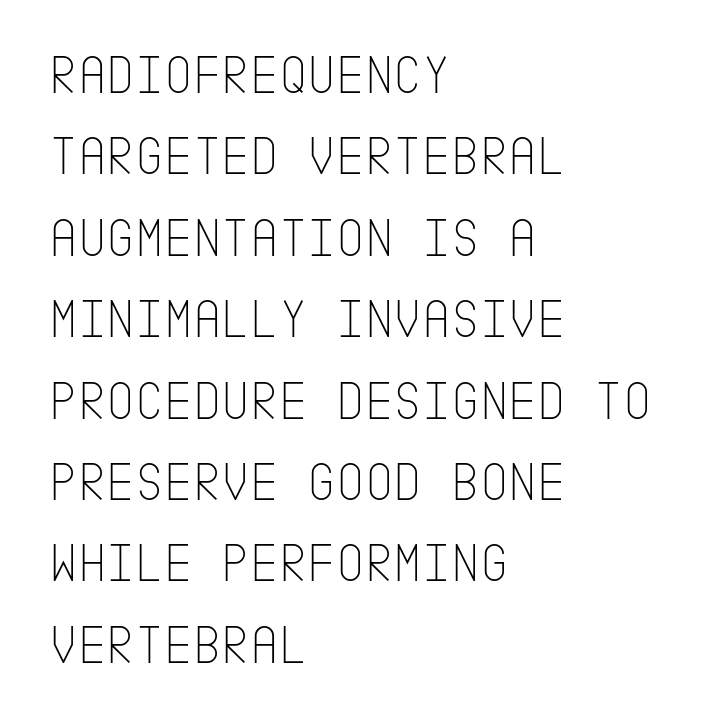
The image shows 55 px thin, condensed sans-serif type, upright; set left-aligned, normal line spacing (1.48x), normal letter spacing, not underlined; low stroke contrast and a large x-height.
